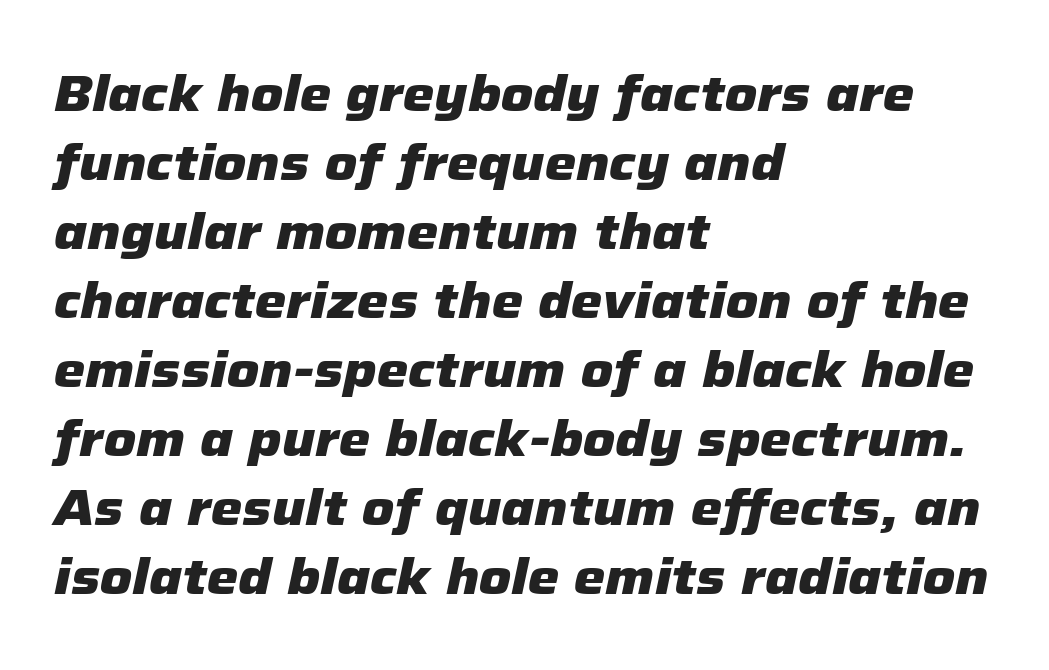
Q: Is the text bold? A: Yes.
Q: Is the text italic (slanted)? A: Yes, it leans right by about 12 degrees.
Q: Is the text underlined? A: No.
Q: How is the paragraph aligned? A: Left-aligned.
Q: Is the spacing between letters normal or unusually wide? A: Normal.
Q: Is the spacing between lines tight, normal or loose? A: Normal.
Q: Width (condensed, normal, or wide)? A: Normal.
Q: Stroke contrast? A: Low.
Q: x-height? A: Medium.
Q: Monospaced? A: No.
